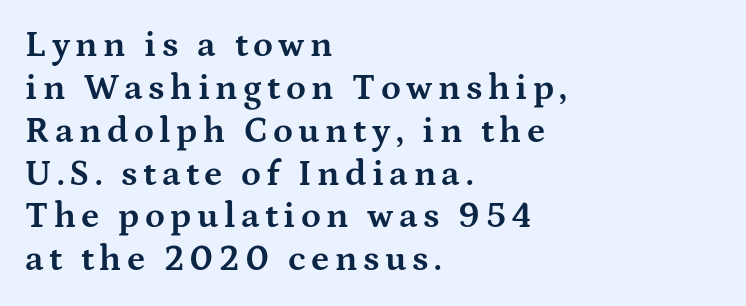
Is this a sans? No — the strokes have serifs. Each row of text sits above clean, open space. This sample has the flowing, uneven cadence of proportional lettering. A classic flush-left, rag-right setting is used for this passage. Plenty of ink on the page — the face is bold. A typesetter would mark this as roman, not italic.
